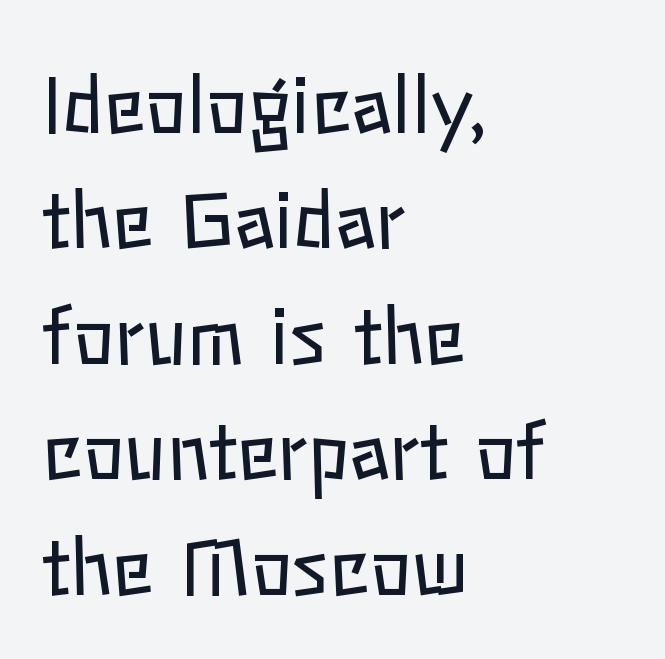
{"italic": "no", "bold": "no", "weight": "regular", "width": "normal", "stroke_contrast": "low", "x_height": "medium", "monospaced": "no", "underline": "no", "align": "left", "line_spacing": "normal", "line_spacing_ratio": 1.5, "letter_spacing": "normal", "letter_spacing_em": 0.0, "glyph_px": 77}
